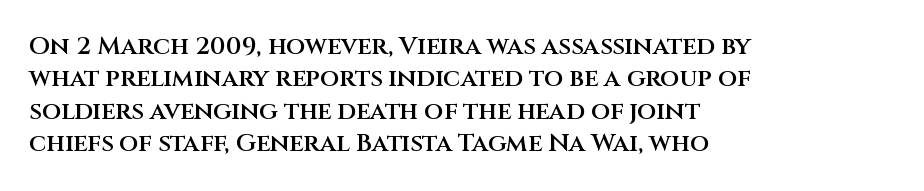
The type is set solid horizontally, with unmodified tracking. Check the space under the baseline: it is left empty. In terms of weight, the rendering is demibold, just under bold. This is the regular roman posture of the typeface.
